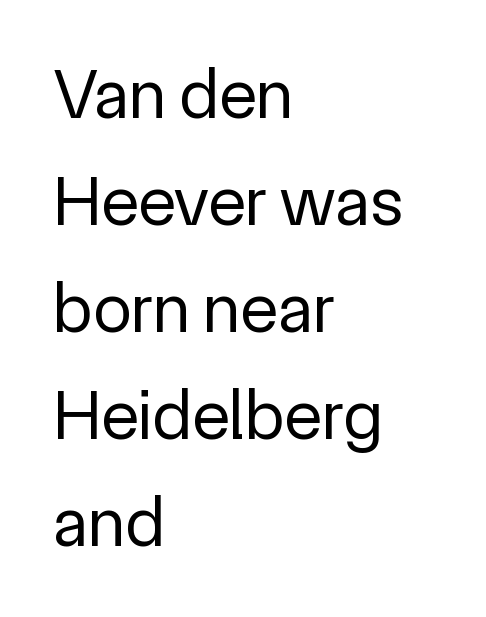
Q: Is the text bold? A: No.
Q: Is the text italic (slanted)? A: No, it is upright.
Q: Is the typeface a serif or a sans-serif typeface? A: Sans-serif.
Q: Is the text underlined? A: No.
Q: How is the paragraph aligned? A: Left-aligned.
Q: Is the spacing between letters normal or unusually wide? A: Normal.
Q: Is the spacing between lines tight, normal or loose? A: Normal.
Q: Width (condensed, normal, or wide)? A: Normal.
Q: x-height? A: Medium.
Q: Monospaced? A: No.
